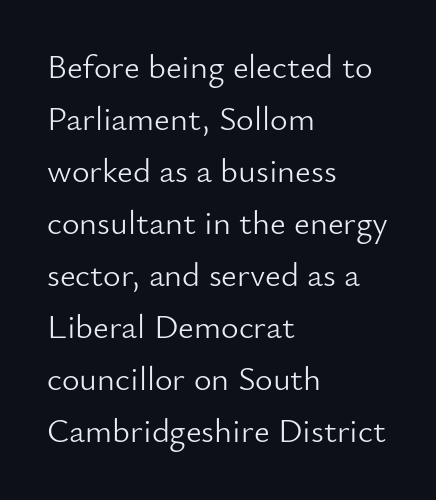
{"serif": "no", "italic": "no", "bold": "no", "weight": "light", "width": "normal", "stroke_contrast": "low", "x_height": "small", "monospaced": "no", "underline": "no", "align": "left", "line_spacing": "normal", "line_spacing_ratio": 1.53, "letter_spacing": "normal", "letter_spacing_em": 0.0, "glyph_px": 34}
